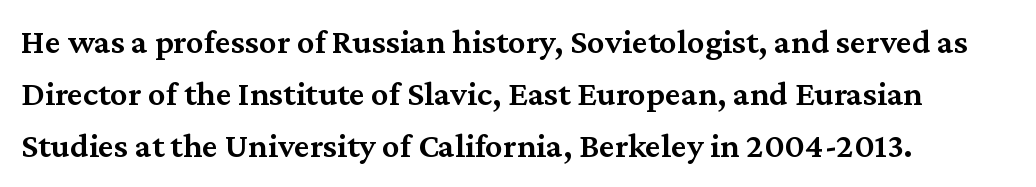
The characters display serif detailing at their extremities. Just letters on the line, the space beneath them empty. If you drew a line through each stem, it would be perfectly vertical. Varying glyph widths throughout — classic text-font behaviour.
